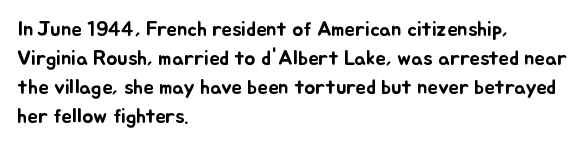
Does the leading feel generous? No, just average. Nobody touched the tracking dial on this one. This is the regular roman posture of the typeface. Visually the block forms a straight wall on the left and a jagged coastline on the right.
